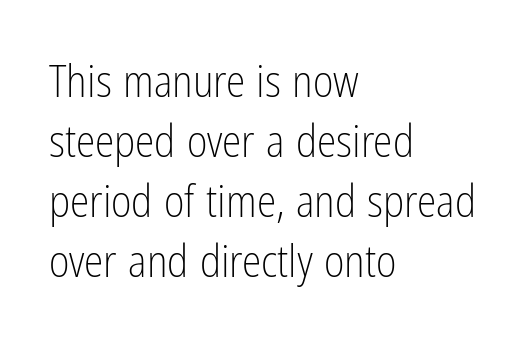
Q: Is the text bold? A: No.
Q: Is the text italic (slanted)? A: No, it is upright.
Q: Is the typeface a serif or a sans-serif typeface? A: Sans-serif.
Q: Is the text underlined? A: No.
Q: How is the paragraph aligned? A: Left-aligned.
Q: Is the spacing between letters normal or unusually wide? A: Normal.
Q: Is the spacing between lines tight, normal or loose? A: Normal.
Q: Width (condensed, normal, or wide)? A: Condensed.
Q: Stroke contrast? A: Low.
Q: x-height? A: Medium.
Q: Monospaced? A: No.
